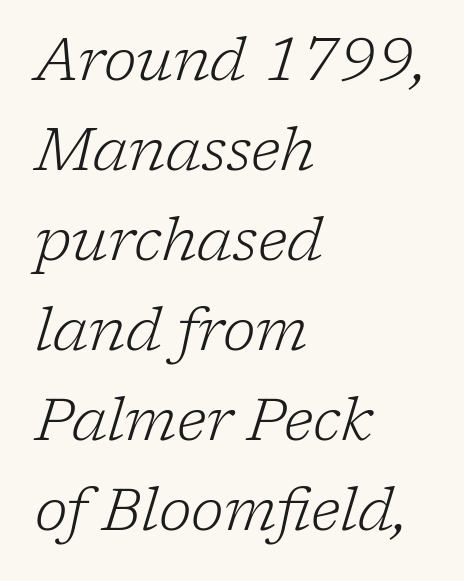
{"serif": "yes", "italic": "yes", "lean": "right", "slant_degrees": 17, "bold": "no", "weight": "light", "width": "normal", "stroke_contrast": "low", "x_height": "medium", "monospaced": "no", "underline": "no", "align": "left", "line_spacing": "normal", "line_spacing_ratio": 1.5, "letter_spacing": "normal", "letter_spacing_em": 0.0, "glyph_px": 60}
